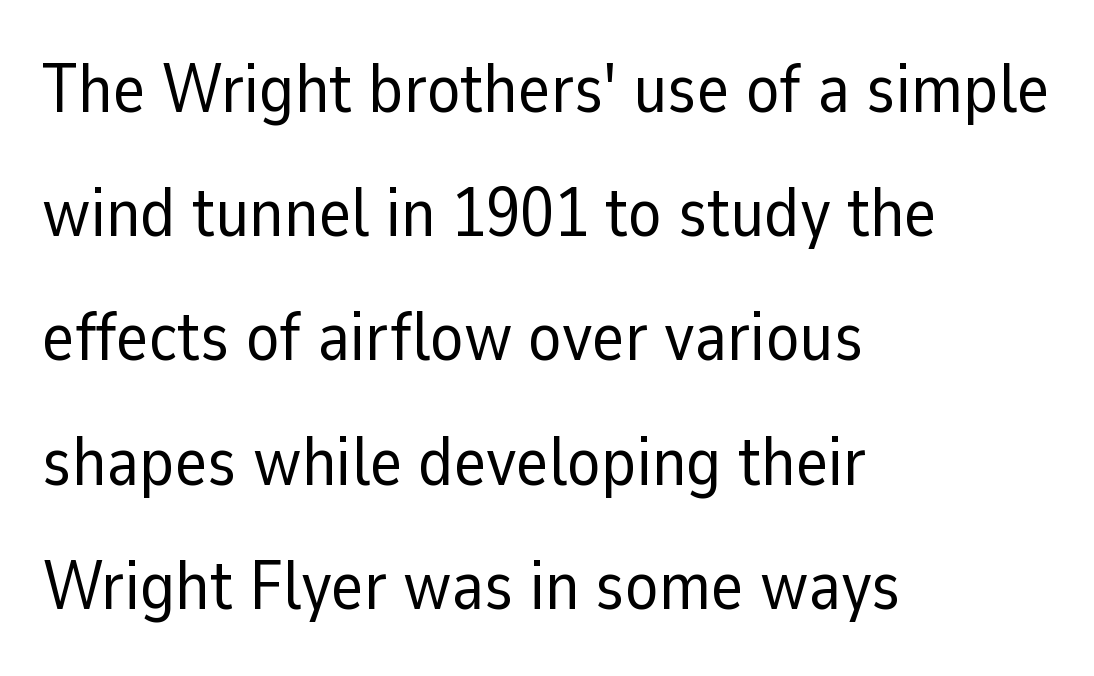
{"serif": "no", "italic": "no", "bold": "no", "weight": "regular", "width": "normal", "stroke_contrast": "low", "x_height": "medium", "monospaced": "no", "underline": "no", "align": "left", "line_spacing_ratio": 1.8, "letter_spacing": "normal", "letter_spacing_em": 0.0, "glyph_px": 69}
